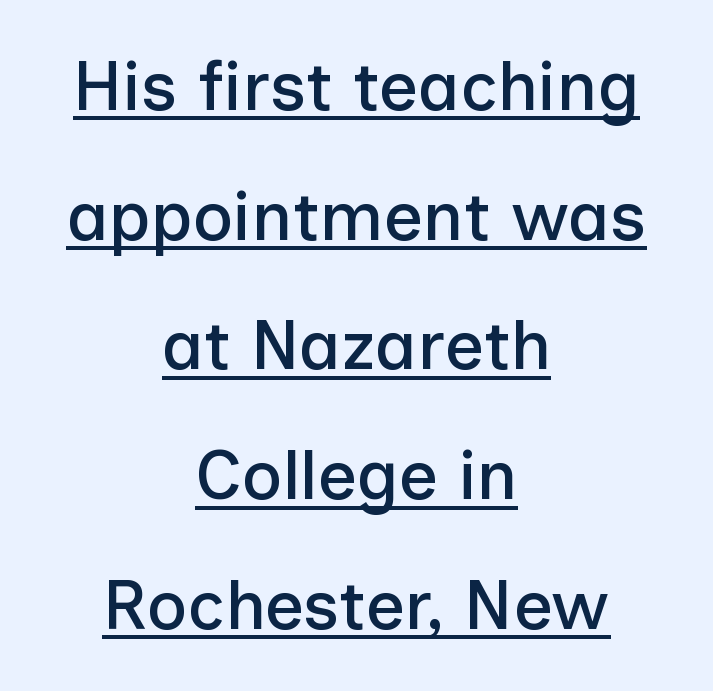
{"serif": "no", "italic": "no", "width": "normal", "stroke_contrast": "low", "x_height": "medium", "monospaced": "no", "underline": "yes", "align": "center", "line_spacing_ratio": 1.88, "letter_spacing": "normal", "letter_spacing_em": 0.0, "glyph_px": 69}
